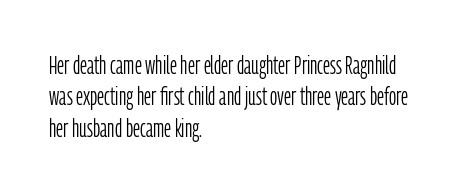
The image shows 25 px text type, upright; set left-aligned, normal line spacing (1.26x), normal letter spacing, not underlined.
